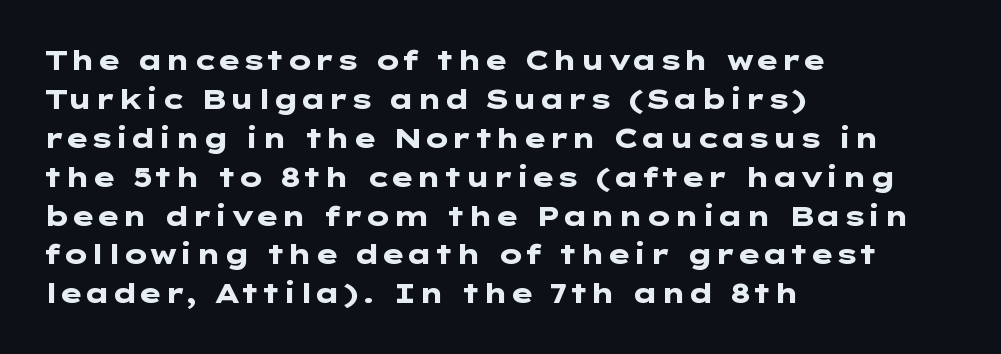
Q: Is the text bold? A: Yes.
Q: Is the text italic (slanted)? A: No, it is upright.
Q: Is the text underlined? A: No.
Q: How is the paragraph aligned? A: Left-aligned.
Q: Is the spacing between letters normal or unusually wide? A: Normal.
Q: Is the spacing between lines tight, normal or loose? A: Normal.
